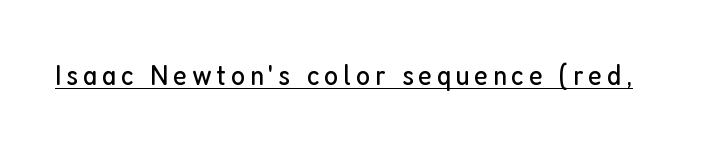
Q: Is the text bold? A: No.
Q: Is the text italic (slanted)? A: No, it is upright.
Q: Is the typeface a serif or a sans-serif typeface? A: Sans-serif.
Q: Is the text underlined? A: Yes.
Q: Width (condensed, normal, or wide)? A: Condensed.
Q: Stroke contrast? A: Low.
Q: x-height? A: Medium.
Q: Monospaced? A: No.
